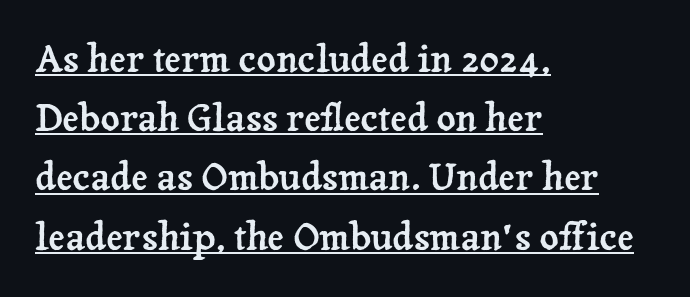
The image shows 37 px serif type, upright; set left-aligned, normal line spacing (1.6x), normal letter spacing, underlined; low stroke contrast and a medium x-height.
